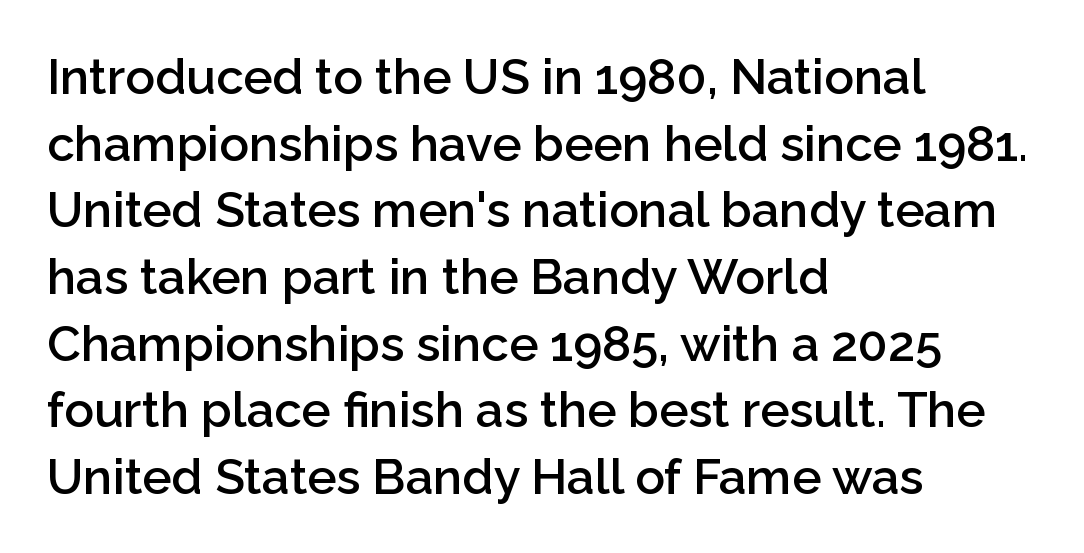
{"serif": "no", "italic": "no", "bold": "semi", "weight": "semibold", "width": "normal", "stroke_contrast": "low", "x_height": "medium", "monospaced": "no", "underline": "no", "align": "left", "line_spacing": "normal", "line_spacing_ratio": 1.36, "letter_spacing": "normal", "letter_spacing_em": 0.0, "glyph_px": 49}
